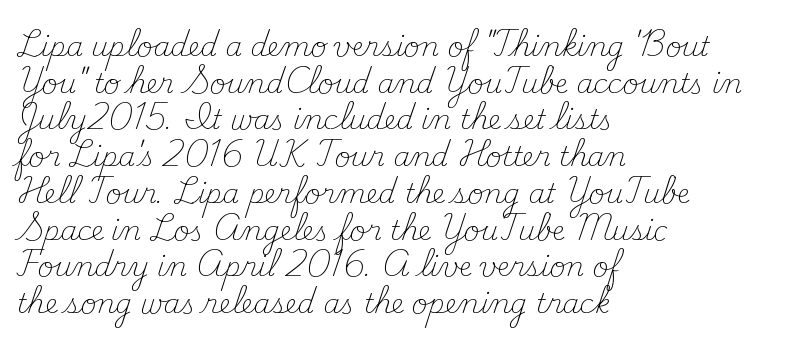
The image shows 27 px text type; set left-aligned, normal line spacing (1.36x), normal letter spacing, not underlined.
